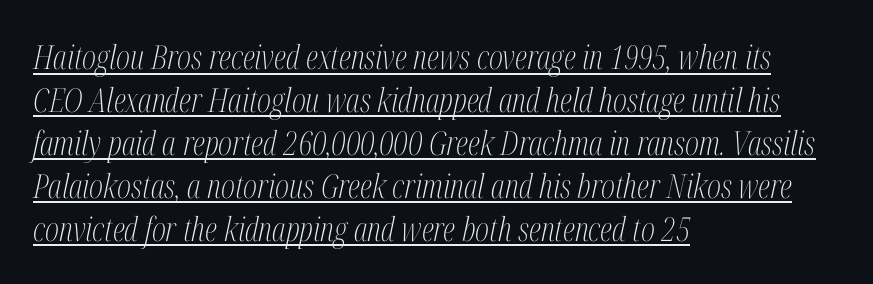
This sample uses a serif face. There is no visible air inserted between adjacent glyphs. Evenly set lines give the paragraph a standard silhouette. Posture: slanted. The rendering uses the underline text-decoration. Vertical stems look standard width or narrower in stroke.
